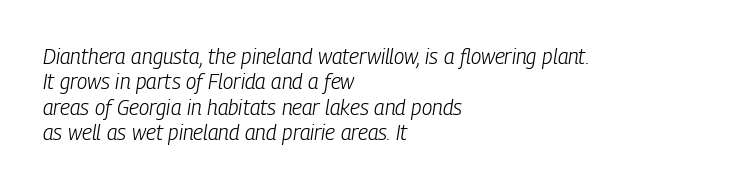
Q: Is the text bold? A: No.
Q: Is the text italic (slanted)? A: Yes, it leans right by about 9 degrees.
Q: Is the text underlined? A: No.
Q: How is the paragraph aligned? A: Left-aligned.
Q: Is the spacing between letters normal or unusually wide? A: Normal.
